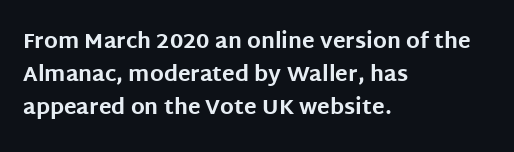
Weight check: bold — yes, fully. This rendering features lettering with no underline. This is the regular roman posture of the typeface. Is there much room between lines? A standard amount, neither cramped nor airy. No extra tracking has been applied to these lines. The rag falls on the right side of this text block.
